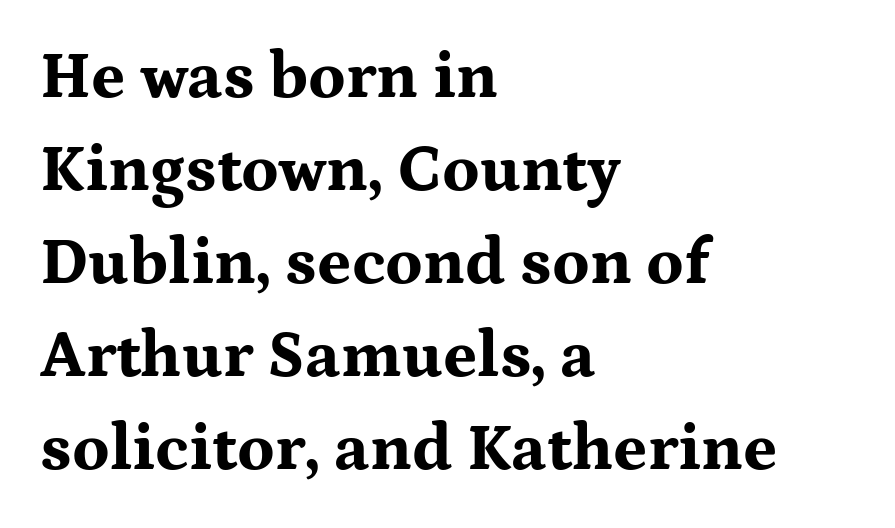
{"serif": "yes", "italic": "no", "bold": "yes", "weight": "bold", "width": "wide", "stroke_contrast": "medium", "x_height": "medium", "monospaced": "no", "underline": "no", "align": "left", "line_spacing": "normal", "line_spacing_ratio": 1.41, "letter_spacing": "normal", "letter_spacing_em": 0.0, "glyph_px": 66}
